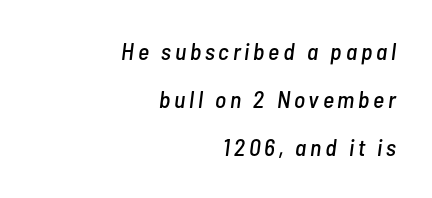
The image shows 24 px text type, italic (leaning right); set right-aligned, loose line spacing (2.01x), not underlined.
